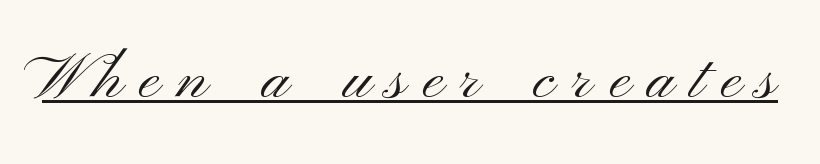
The lettering is marked with a stroke running underneath it. Ink coverage per letter is moderate at most. No feet cap the strokes, marking this as sans-serif type. Here the designer chose a conventional face with non-uniform glyph widths.
